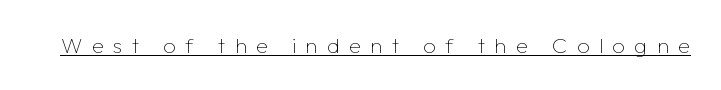
{"italic": "no", "bold": "no", "underline": "yes", "letter_spacing": "wide", "letter_spacing_em": 0.43, "glyph_px": 22}
